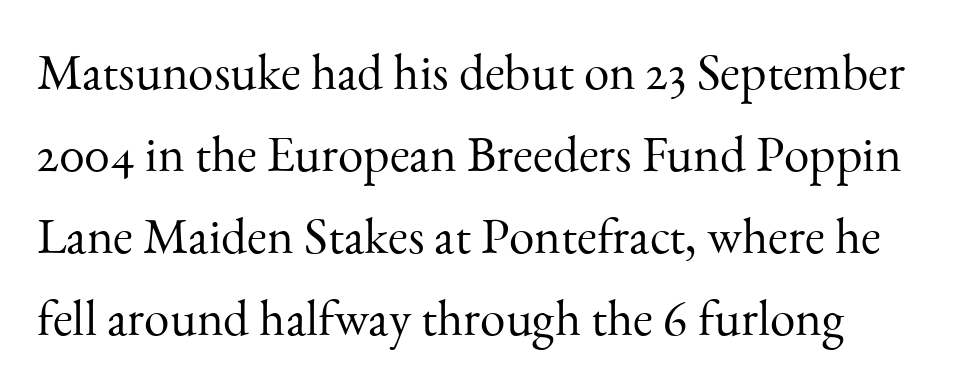
Q: Is the text bold? A: No.
Q: Is the text italic (slanted)? A: No, it is upright.
Q: Is the typeface a serif or a sans-serif typeface? A: Serif.
Q: Is the text underlined? A: No.
Q: Is the spacing between letters normal or unusually wide? A: Normal.
Q: Is the spacing between lines tight, normal or loose? A: Normal.
Q: Width (condensed, normal, or wide)? A: Normal.
Q: Stroke contrast? A: Medium.
Q: x-height? A: Small.
Q: Monospaced? A: No.
